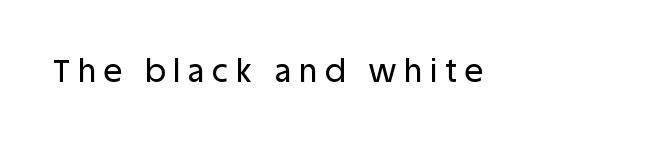
The image shows 31 px sans-serif type, upright; set unusually wide letter spacing (+0.26 em), not underlined; low stroke contrast and a large x-height.
